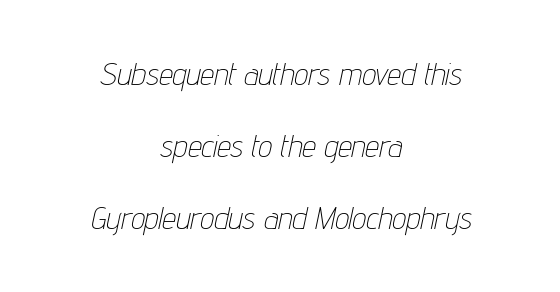
The image shows 31 px thin, condensed type, italic (leaning right); set centered, loose line spacing (2.32x), normal letter spacing, not underlined; low stroke contrast and a medium x-height.
